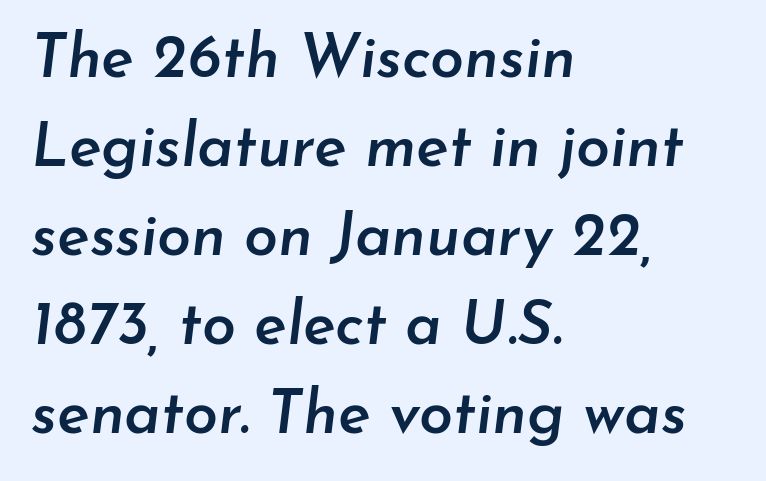
Italic? Definitely — the glyphs are oblique. Here the designer chose a conventional face with non-uniform glyph widths. Honestly, there is no underline to notice here at all. The rows are spaced the way most documents space them.
